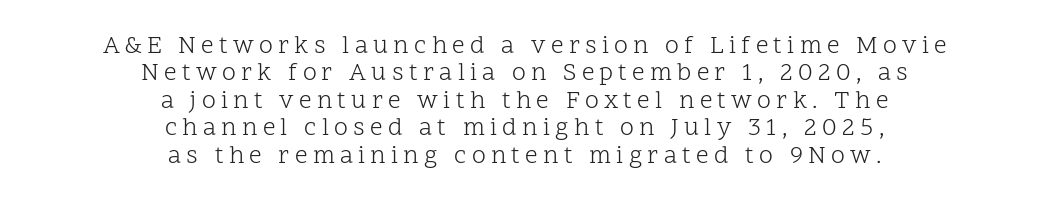
The image shows 25 px text type, upright; set centered, tight line spacing (1.1x), unusually wide letter spacing (+0.21 em), not underlined.
